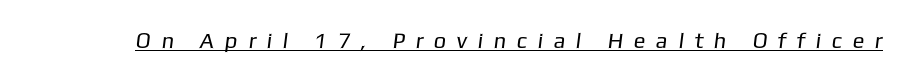
{"bold": "no", "underline": "yes", "letter_spacing": "wide", "letter_spacing_em": 0.48, "glyph_px": 22}
